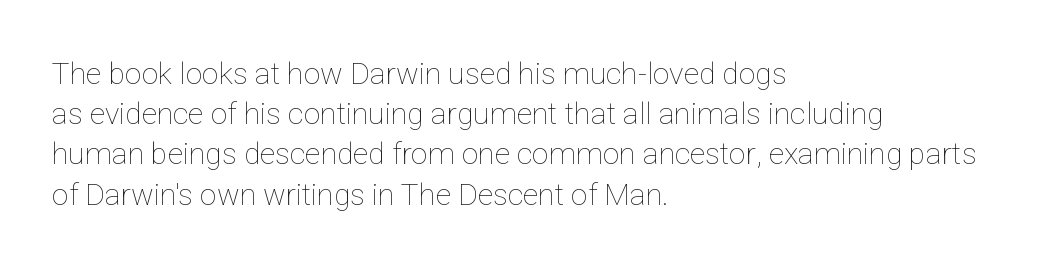
Q: Is the text bold? A: No.
Q: Is the text italic (slanted)? A: No, it is upright.
Q: Is the text underlined? A: No.
Q: How is the paragraph aligned? A: Left-aligned.
Q: Is the spacing between letters normal or unusually wide? A: Normal.
Q: Is the spacing between lines tight, normal or loose? A: Normal.
Q: Width (condensed, normal, or wide)? A: Normal.
Q: Stroke contrast? A: Low.
Q: x-height? A: Medium.
Q: Monospaced? A: No.
